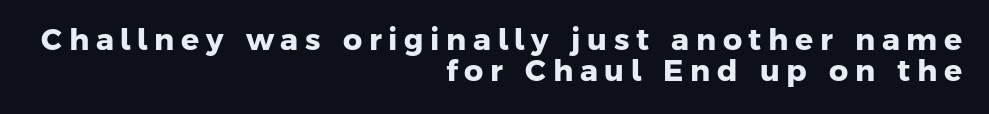
{"serif": "no", "bold": "yes", "weight": "heavy", "width": "normal", "stroke_contrast": "low", "x_height": "medium", "monospaced": "no", "underline": "no", "align": "right", "line_spacing": "tight", "line_spacing_ratio": 1.02, "letter_spacing": "wide", "letter_spacing_em": 0.22, "glyph_px": 30}
